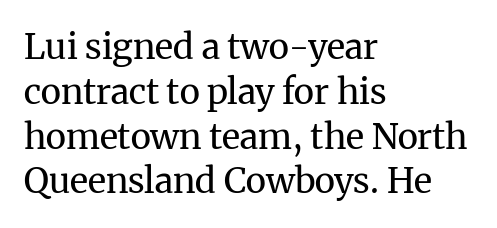
The image shows 35 px regular-weight serif type, upright; set left-aligned, normal line spacing (1.28x), normal letter spacing, not underlined; medium stroke contrast and a medium x-height.
